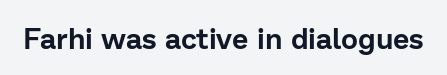
The image shows 29 px sans-serif type, upright; set normal letter spacing, not underlined; low stroke contrast and a medium x-height.
